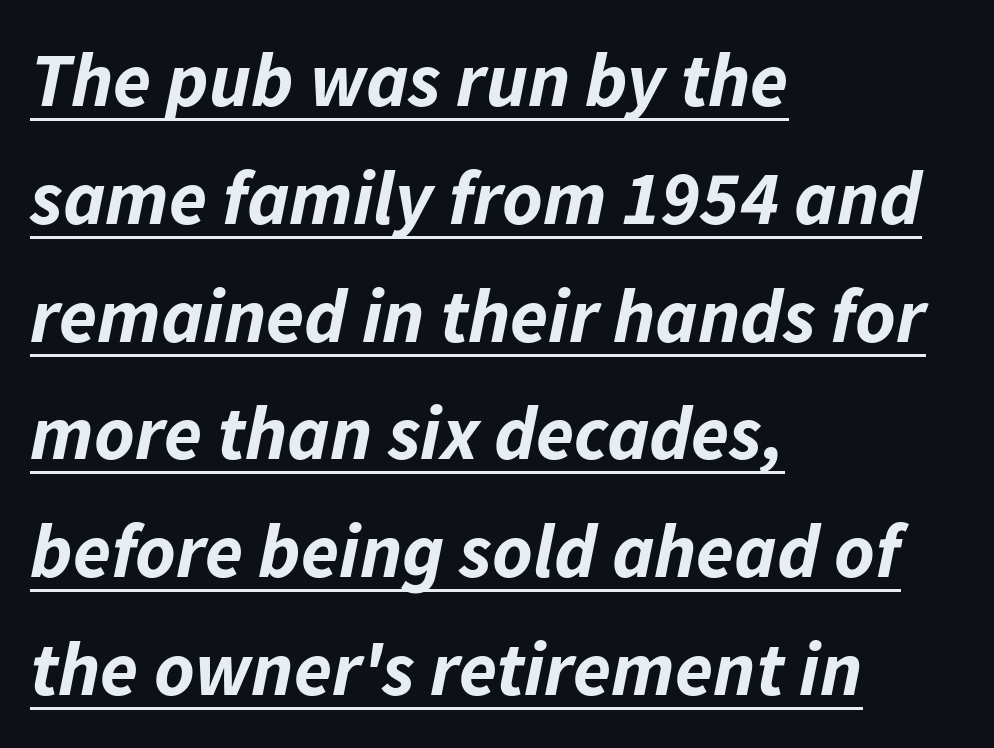
{"italic": "yes", "lean": "right", "slant_degrees": 11, "bold": "yes", "weight": "bold", "width": "normal", "stroke_contrast": "low", "x_height": "medium", "monospaced": "no", "underline": "yes", "align": "left", "line_spacing": "normal", "line_spacing_ratio": 1.53, "letter_spacing": "normal", "letter_spacing_em": 0.0, "glyph_px": 77}
